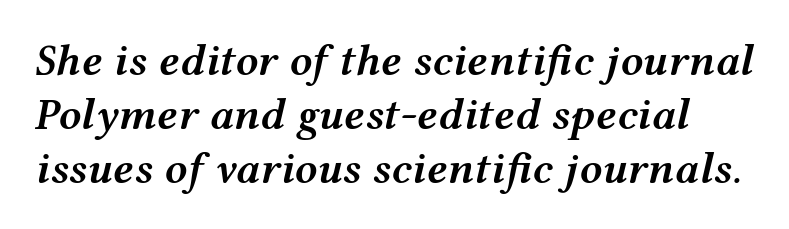
Is the type slanted? Yes — the strokes lean at a clear angle. The type is set solid horizontally, with unmodified tracking. Descender tails drop into unmarked territory. This sample has the flowing, uneven cadence of proportional lettering. Weight: semibold (demi).
